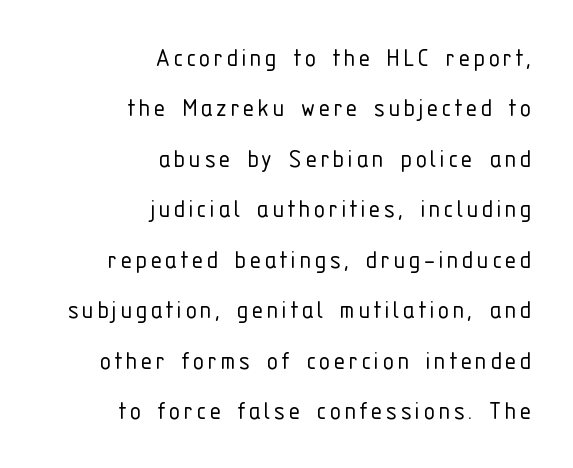
{"serif": "no", "italic": "no", "bold": "no", "weight": "light", "width": "condensed", "stroke_contrast": "low", "x_height": "medium", "monospaced": "no", "underline": "no", "align": "right", "line_spacing_ratio": 1.74, "glyph_px": 29}
